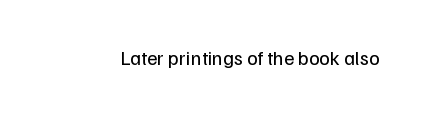
Posture: upright roman. Short note: letters normally spaced. The weight would be labelled regular, book, light, or lighter still. Lines of text with bare space underneath.
